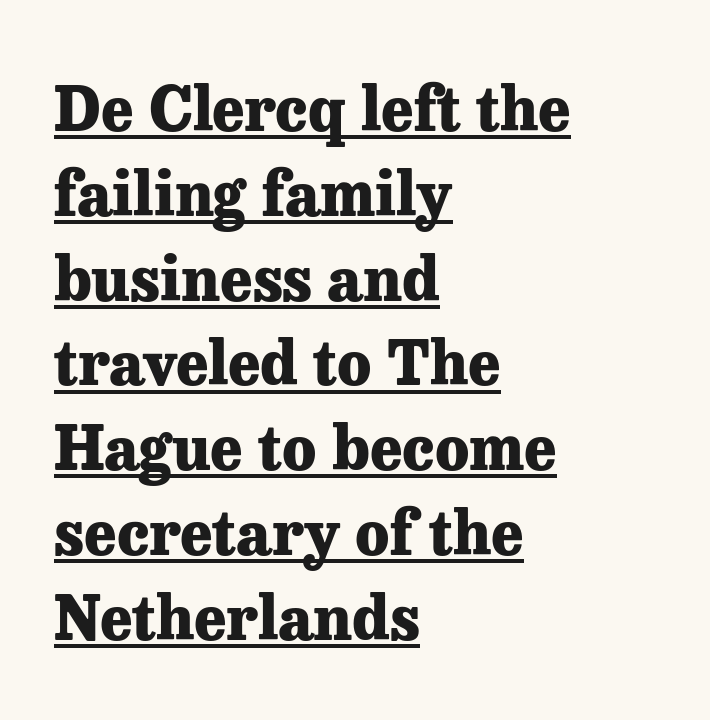
Notice how thick the strokes are: this is what a full bold looks like. The block of text has a typical density, with ordinary space between rows. Every character sits straight up, as roman type does. The words here are underlined. The face used here is proportionally spaced, like ordinary book or web type. Short note: letters normally spaced.
